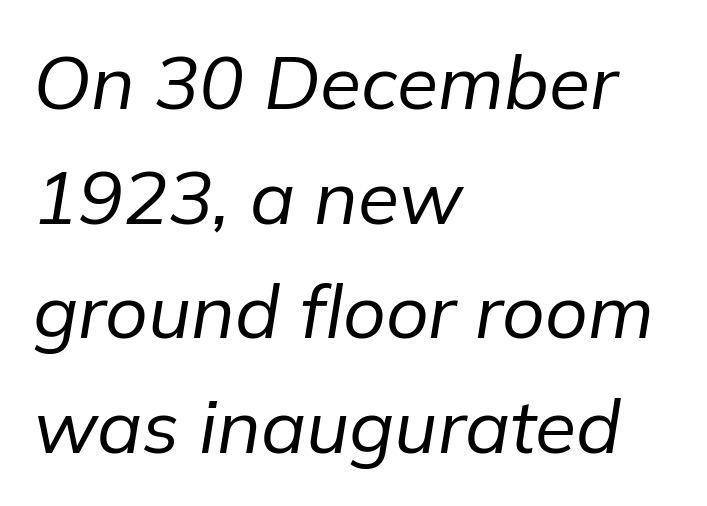
Think of a printed novel: that variable character pitch is what you see here. There is no visible air inserted between adjacent glyphs. The letters look calm and open, with moderate or lighter stems. Clear beneath every line of the passage.
